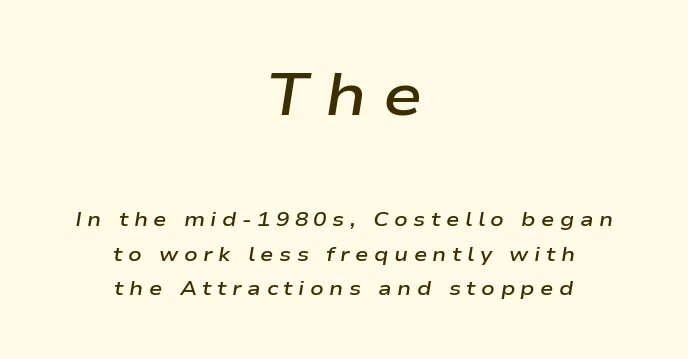
The upper block of text is set noticeably larger than the block beneath it. Beneath every word, the page is bare. In terms of letterspacing, this is a distinctly airy, spread setting. You could not count columns in this text — the font is proportionally spaced. The glyphs look as if they've been sheared to an angle. One-word summary of the alignment: center.
